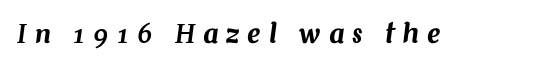
Q: Is the text italic (slanted)? A: Yes, it leans right by about 7 degrees.
Q: Is the text underlined? A: No.
Q: Is the spacing between letters normal or unusually wide? A: Unusually wide.
